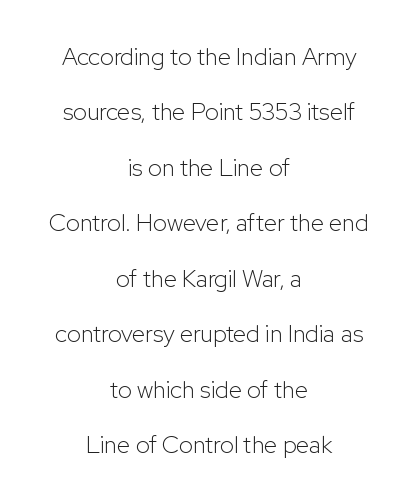
Vertical strokes here are truly vertical. Observe the ordinary spacing: letters are neighbours, not strangers. The space between consecutive lines is lavish. The paragraph shown floats in the horizontal middle.
